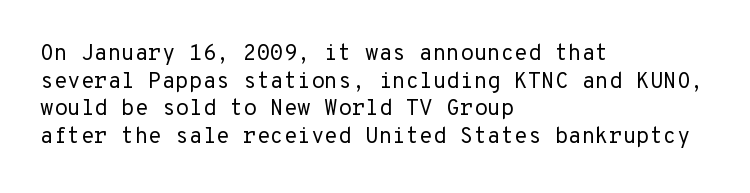
The image shows 22 px text type, upright; set left-aligned, normal line spacing (1.26x), normal letter spacing, not underlined.
